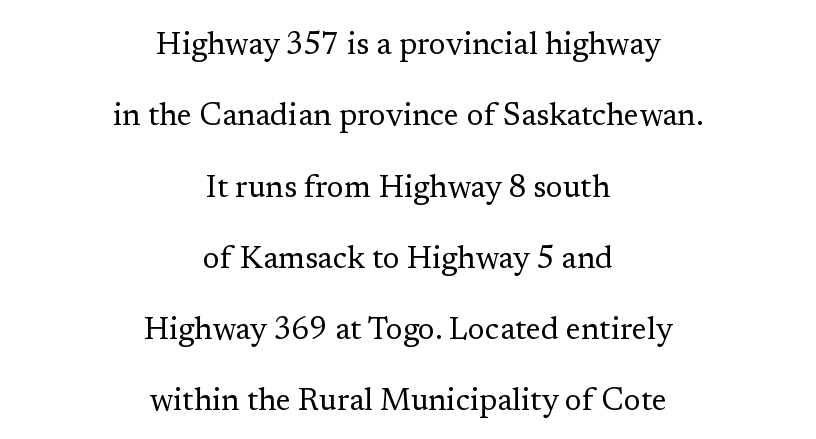
Q: Is the text bold? A: No.
Q: Is the text italic (slanted)? A: No, it is upright.
Q: Is the typeface a serif or a sans-serif typeface? A: Serif.
Q: Is the text underlined? A: No.
Q: How is the paragraph aligned? A: Centered.
Q: Is the spacing between letters normal or unusually wide? A: Normal.
Q: Is the spacing between lines tight, normal or loose? A: Loose.
Q: Width (condensed, normal, or wide)? A: Normal.
Q: Stroke contrast? A: Low.
Q: x-height? A: Medium.
Q: Monospaced? A: No.
